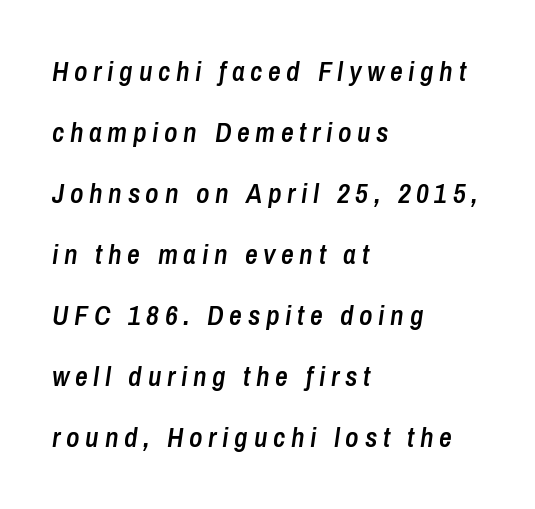
The image shows 28 px semibold, condensed type, italic (leaning right); set left-aligned, loose line spacing (2.18x), unusually wide letter spacing (+0.2 em), not underlined; low stroke contrast and a medium x-height.
